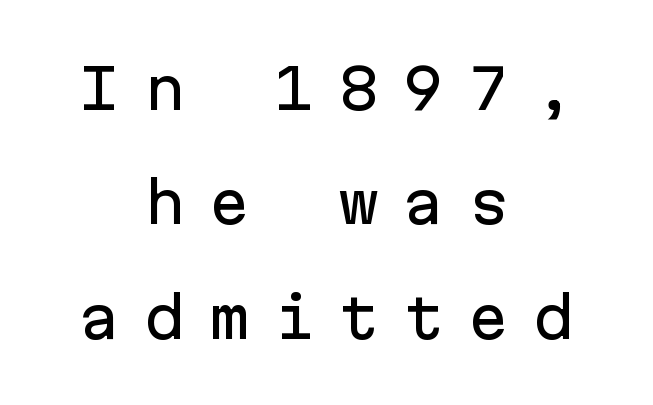
{"serif": "no", "italic": "no", "width": "normal", "stroke_contrast": "low", "x_height": "medium", "monospaced": "yes", "underline": "no", "align": "center", "line_spacing": "loose", "line_spacing_ratio": 2.08, "letter_spacing": "wide", "letter_spacing_em": 0.43, "glyph_px": 55}
